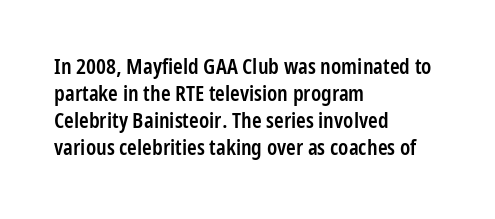
Q: Is the text bold? A: Semi-bold.
Q: Is the text italic (slanted)? A: No, it is upright.
Q: Is the text underlined? A: No.
Q: How is the paragraph aligned? A: Left-aligned.
Q: Is the spacing between letters normal or unusually wide? A: Normal.
